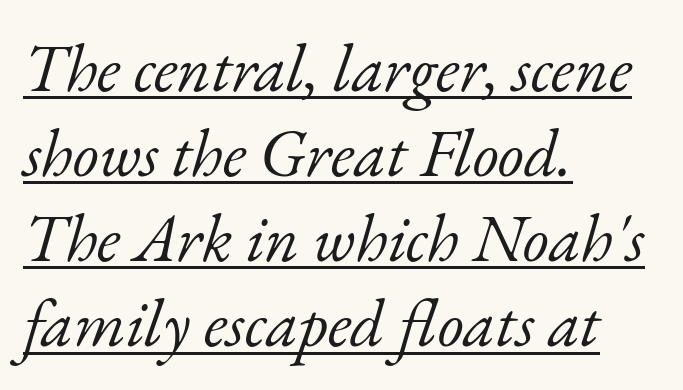
{"serif": "yes", "italic": "yes", "lean": "right", "slant_degrees": 17, "bold": "no", "weight": "light", "width": "normal", "stroke_contrast": "low", "x_height": "small", "monospaced": "no", "underline": "yes", "align": "left", "line_spacing": "normal", "line_spacing_ratio": 1.27, "letter_spacing": "normal", "letter_spacing_em": 0.0, "glyph_px": 67}
